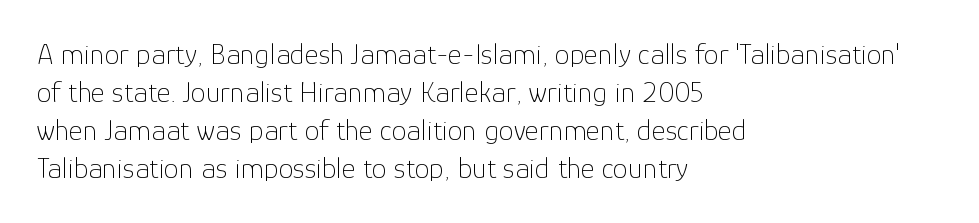
Do the characters align in a grid? No, the font is proportional. Letters have the restrained weight of plain body copy at most. When letters stand straight like this, we call the style roman or upright. The vertical gap from one line to the next is medium. Horizontal alignment here is leftward, the default for most running prose. Font category for this specimen: sans-serif.
